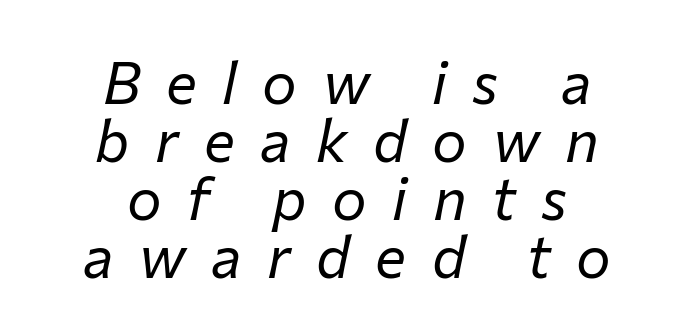
Q: Is the text bold? A: No.
Q: Is the text italic (slanted)? A: Yes, it leans right by about 12 degrees.
Q: Is the text underlined? A: No.
Q: How is the paragraph aligned? A: Centered.
Q: Is the spacing between letters normal or unusually wide? A: Unusually wide.
Q: Is the spacing between lines tight, normal or loose? A: Tight.
Q: Width (condensed, normal, or wide)? A: Normal.
Q: Stroke contrast? A: Low.
Q: x-height? A: Medium.
Q: Monospaced? A: No.
